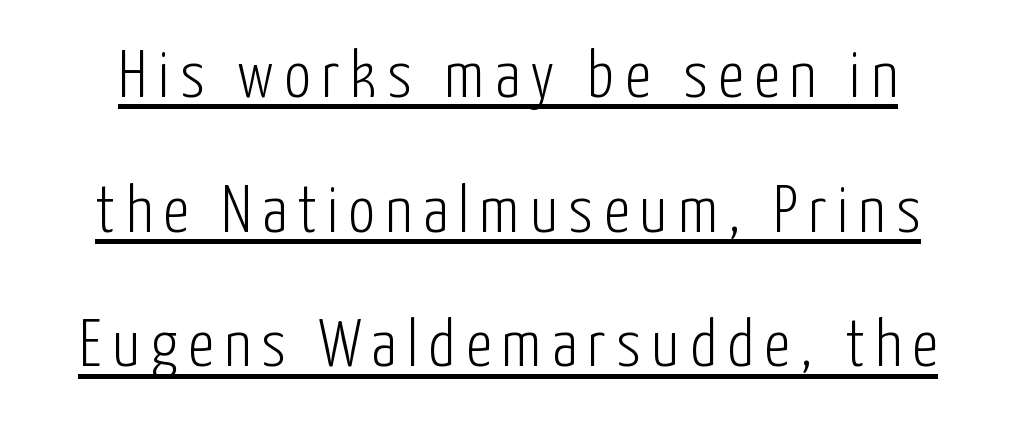
{"serif": "no", "italic": "no", "bold": "no", "weight": "light", "width": "condensed", "stroke_contrast": "low", "x_height": "medium", "monospaced": "no", "underline": "yes", "line_spacing": "loose", "line_spacing_ratio": 2.04, "glyph_px": 66}
